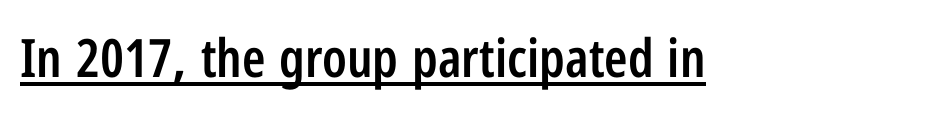
Q: Is the text bold? A: Semi-bold.
Q: Is the text italic (slanted)? A: No, it is upright.
Q: Is the typeface a serif or a sans-serif typeface? A: Sans-serif.
Q: Is the text underlined? A: Yes.
Q: Is the spacing between letters normal or unusually wide? A: Normal.
Q: Width (condensed, normal, or wide)? A: Condensed.
Q: Stroke contrast? A: Low.
Q: x-height? A: Medium.
Q: Monospaced? A: No.
